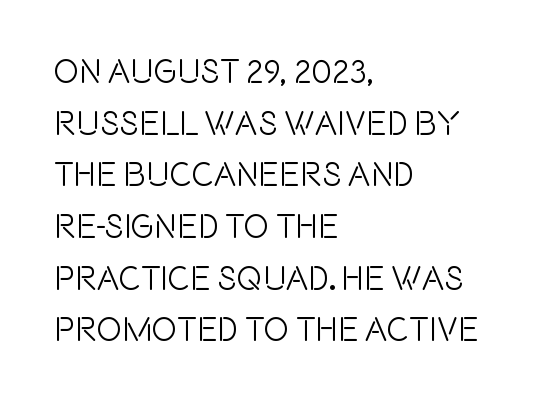
The image shows 34 px condensed sans-serif type, upright; set left-aligned, normal line spacing (1.52x), normal letter spacing, not underlined; a large x-height.
